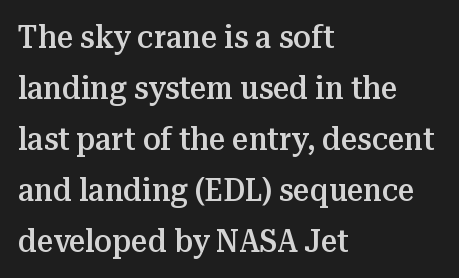
Q: Is the text bold? A: Semi-bold.
Q: Is the text italic (slanted)? A: No, it is upright.
Q: Is the typeface a serif or a sans-serif typeface? A: Serif.
Q: Is the text underlined? A: No.
Q: How is the paragraph aligned? A: Left-aligned.
Q: Is the spacing between letters normal or unusually wide? A: Normal.
Q: Is the spacing between lines tight, normal or loose? A: Normal.
Q: Width (condensed, normal, or wide)? A: Normal.
Q: Stroke contrast? A: Medium.
Q: x-height? A: Medium.
Q: Monospaced? A: No.
